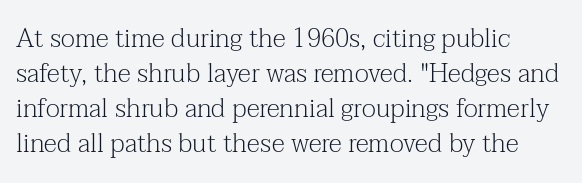
{"italic": "no", "bold": "no", "underline": "no", "align": "left", "line_spacing": "normal", "line_spacing_ratio": 1.35, "letter_spacing": "normal", "letter_spacing_em": 0.0, "glyph_px": 26}
